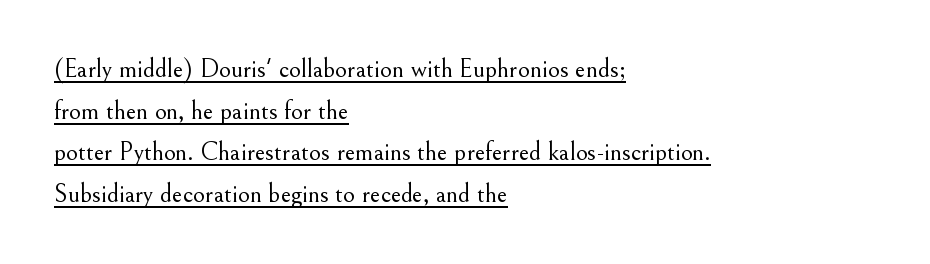
{"italic": "no", "bold": "no", "underline": "yes", "align": "left", "line_spacing": "normal", "line_spacing_ratio": 1.6, "letter_spacing": "normal", "letter_spacing_em": 0.0, "glyph_px": 26}
